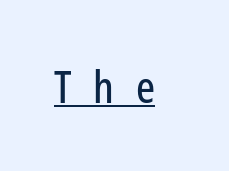
{"serif": "no", "italic": "no", "width": "condensed", "stroke_contrast": "low", "x_height": "medium", "monospaced": "no", "underline": "yes", "letter_spacing": "wide", "letter_spacing_em": 0.48, "glyph_px": 45}
